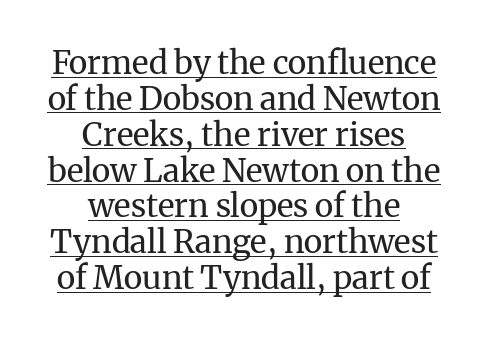
Q: Is the text bold? A: No.
Q: Is the text italic (slanted)? A: No, it is upright.
Q: Is the typeface a serif or a sans-serif typeface? A: Serif.
Q: Is the text underlined? A: Yes.
Q: How is the paragraph aligned? A: Centered.
Q: Is the spacing between letters normal or unusually wide? A: Normal.
Q: Is the spacing between lines tight, normal or loose? A: Tight.
Q: Width (condensed, normal, or wide)? A: Normal.
Q: Stroke contrast? A: Medium.
Q: x-height? A: Medium.
Q: Monospaced? A: No.
